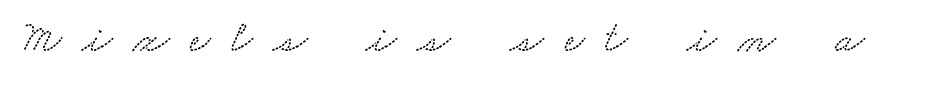
How are the letters spaced? Widely, with obvious added tracking. A typesetter would label this face a serif. Is this a fixed-width face? No — the glyphs have proportional, varying widths. Each row of text sits above clean, open space.
